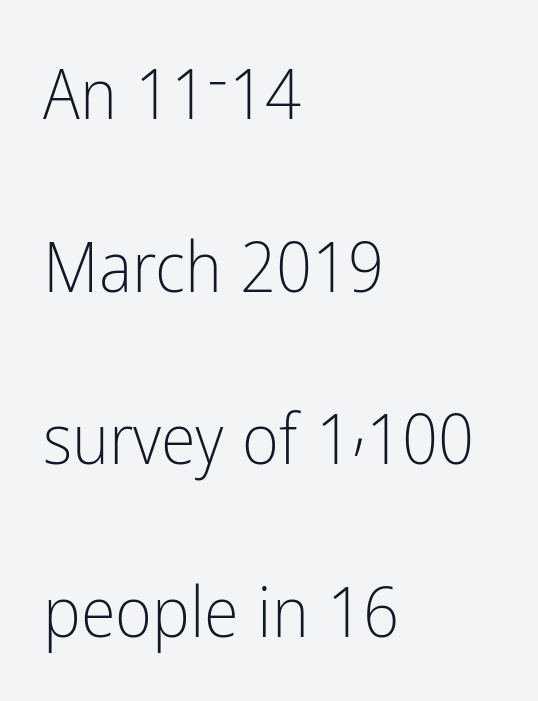
Q: Is the text bold? A: No.
Q: Is the text italic (slanted)? A: No, it is upright.
Q: Is the typeface a serif or a sans-serif typeface? A: Sans-serif.
Q: Is the text underlined? A: No.
Q: How is the paragraph aligned? A: Left-aligned.
Q: Is the spacing between letters normal or unusually wide? A: Normal.
Q: Is the spacing between lines tight, normal or loose? A: Loose.
Q: Width (condensed, normal, or wide)? A: Condensed.
Q: Stroke contrast? A: Low.
Q: x-height? A: Medium.
Q: Monospaced? A: No.
